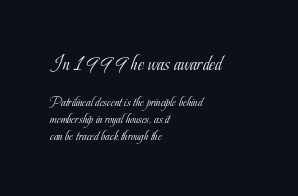
Nobody drew a line under any word here. The font sits on the lighter half of the weight spectrum, regular included. This sample is left-justified, so line endings fall wherever the words run out. Size hierarchy here favors the leading block over the trailing one.
